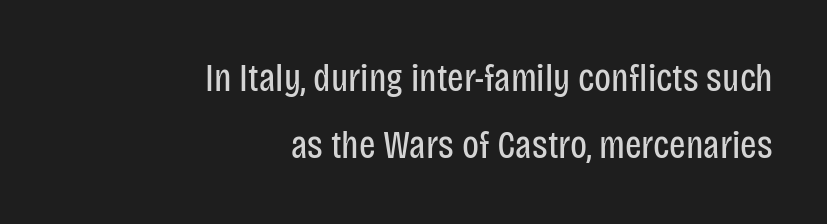
{"serif": "no", "italic": "no", "bold": "no", "weight": "regular", "width": "condensed", "stroke_contrast": "low", "x_height": "large", "monospaced": "no", "underline": "no", "align": "right", "line_spacing_ratio": 1.73, "letter_spacing": "normal", "letter_spacing_em": 0.0, "glyph_px": 39}
